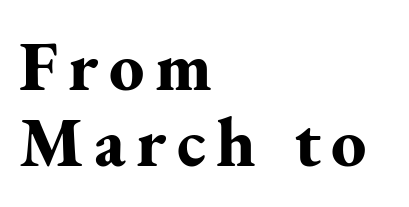
{"serif": "yes", "italic": "no", "bold": "yes", "weight": "bold", "width": "normal", "stroke_contrast": "medium", "x_height": "small", "monospaced": "no", "underline": "no", "align": "left", "line_spacing": "tight", "line_spacing_ratio": 1.09, "glyph_px": 70}
